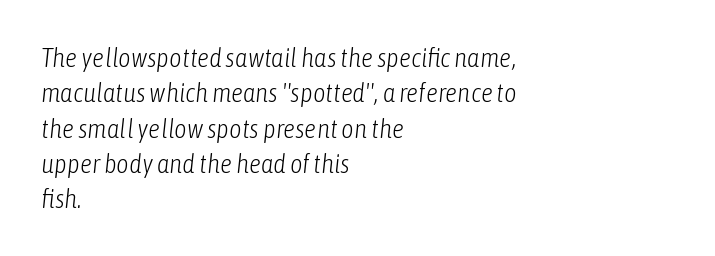
Q: Is the text bold? A: No.
Q: Is the text italic (slanted)? A: Yes, it leans right by about 6 degrees.
Q: Is the text underlined? A: No.
Q: How is the paragraph aligned? A: Left-aligned.
Q: Is the spacing between letters normal or unusually wide? A: Normal.
Q: Is the spacing between lines tight, normal or loose? A: Normal.
